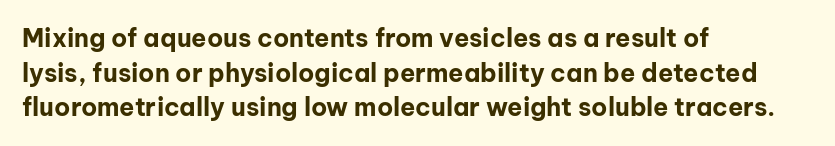
Q: Is the text bold? A: Yes.
Q: Is the text italic (slanted)? A: No, it is upright.
Q: Is the text underlined? A: No.
Q: How is the paragraph aligned? A: Left-aligned.
Q: Is the spacing between letters normal or unusually wide? A: Normal.
Q: Is the spacing between lines tight, normal or loose? A: Normal.
